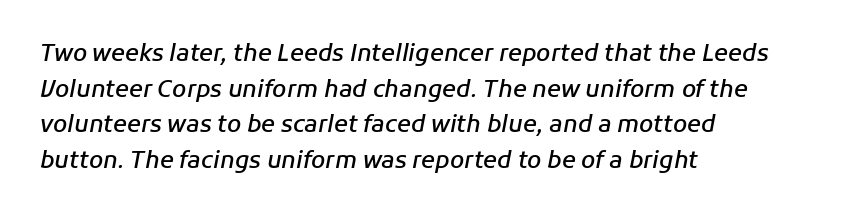
The image shows 23 px text type, italic (leaning right); set left-aligned, normal line spacing (1.55x), normal letter spacing, not underlined.
